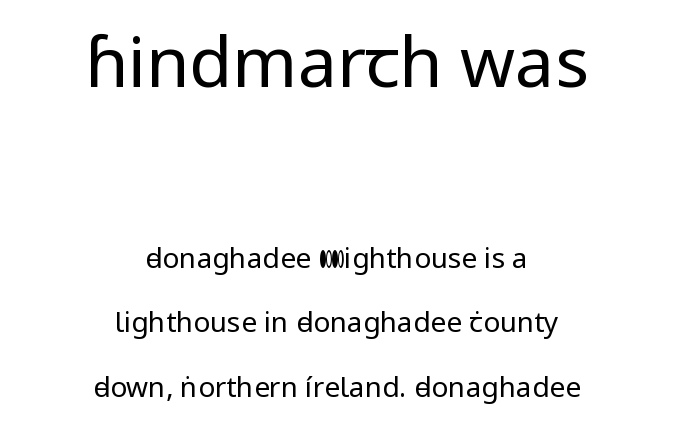
{"serif": "no", "italic": "no", "bold": "no", "weight": "regular", "width": "normal", "stroke_contrast": "low", "x_height": "medium", "monospaced": "no", "underline": "no", "align": "center", "line_spacing": "loose", "line_spacing_ratio": 2.31, "letter_spacing": "normal", "letter_spacing_em": 0.0, "larger_block": "first", "size_ratio": 2.5, "glyph_px": 70}
